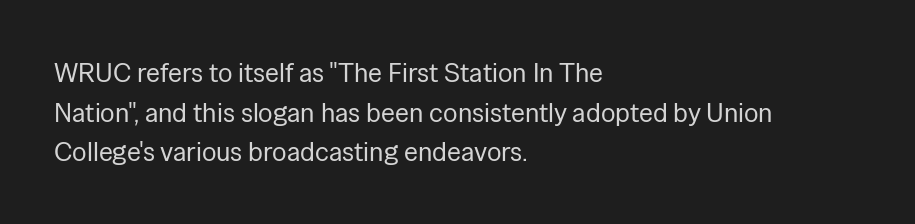
The image shows 27 px text type, upright; set left-aligned, normal line spacing (1.47x), normal letter spacing, not underlined.
